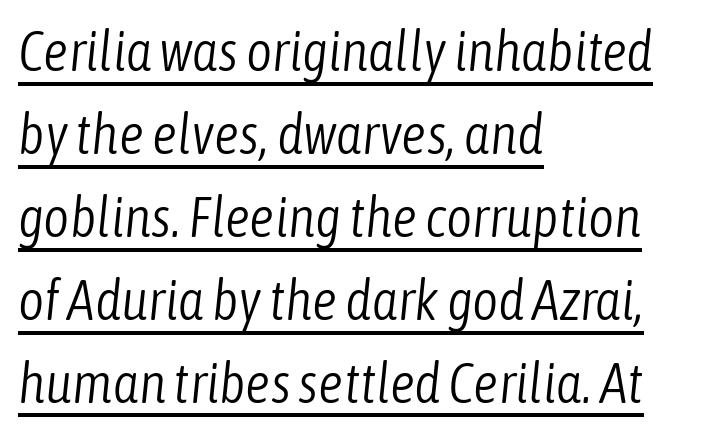
Q: Is the text bold? A: No.
Q: Is the text italic (slanted)? A: Yes, it leans right by about 6 degrees.
Q: Is the text underlined? A: Yes.
Q: How is the paragraph aligned? A: Left-aligned.
Q: Is the spacing between letters normal or unusually wide? A: Normal.
Q: Is the spacing between lines tight, normal or loose? A: Normal.
Q: Width (condensed, normal, or wide)? A: Condensed.
Q: Stroke contrast? A: Low.
Q: x-height? A: Medium.
Q: Monospaced? A: No.
